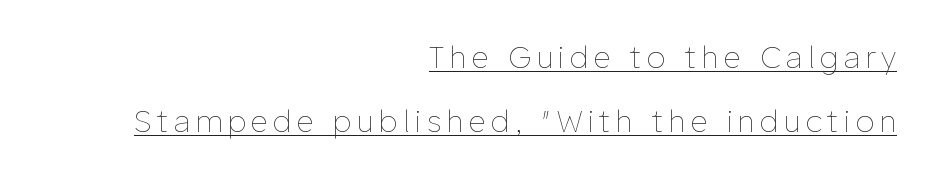
Q: Is the text bold? A: No.
Q: Is the text italic (slanted)? A: No, it is upright.
Q: Is the text underlined? A: Yes.
Q: How is the paragraph aligned? A: Right-aligned.
Q: Is the spacing between lines tight, normal or loose? A: Loose.
Q: Width (condensed, normal, or wide)? A: Normal.
Q: Stroke contrast? A: Low.
Q: x-height? A: Medium.
Q: Monospaced? A: No.
